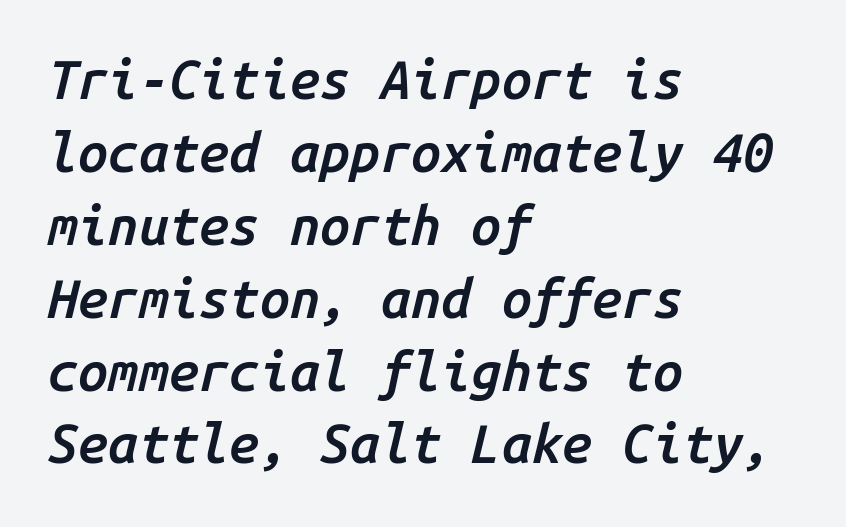
The image shows 54 px semibold type, italic (leaning right), monospaced; set left-aligned, normal line spacing (1.35x), normal letter spacing, not underlined; low stroke contrast and a medium x-height.
